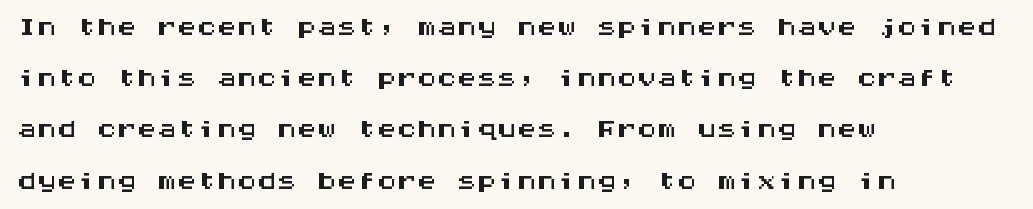
Type without underlining. The designer went with a sans here, leaving each stem footless. Leading matches the norm, producing a regular column. There is no visible air inserted between adjacent glyphs.
